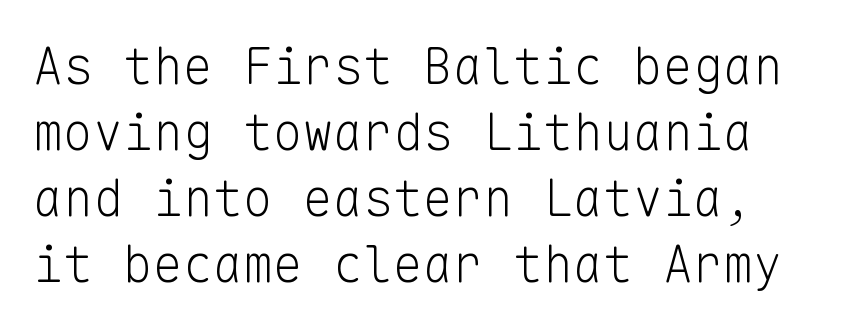
Q: Is the text bold? A: No.
Q: Is the text italic (slanted)? A: No, it is upright.
Q: Is the typeface a serif or a sans-serif typeface? A: Sans-serif.
Q: Is the text underlined? A: No.
Q: Is the spacing between letters normal or unusually wide? A: Normal.
Q: Is the spacing between lines tight, normal or loose? A: Normal.
Q: Width (condensed, normal, or wide)? A: Normal.
Q: Stroke contrast? A: Low.
Q: x-height? A: Medium.
Q: Monospaced? A: Yes.
